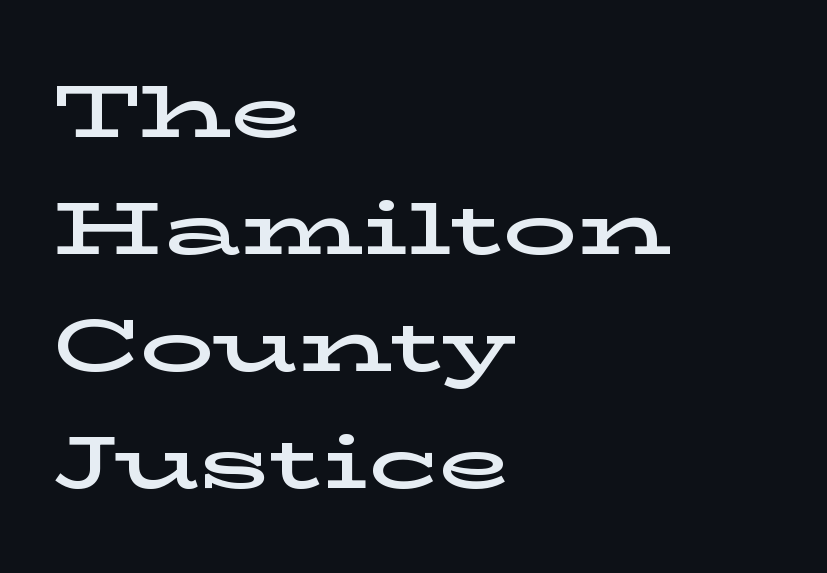
{"serif": "yes", "italic": "no", "width": "wide", "stroke_contrast": "low", "x_height": "medium", "monospaced": "no", "underline": "no", "align": "left", "line_spacing": "normal", "line_spacing_ratio": 1.58, "letter_spacing": "normal", "letter_spacing_em": 0.0, "glyph_px": 74}
